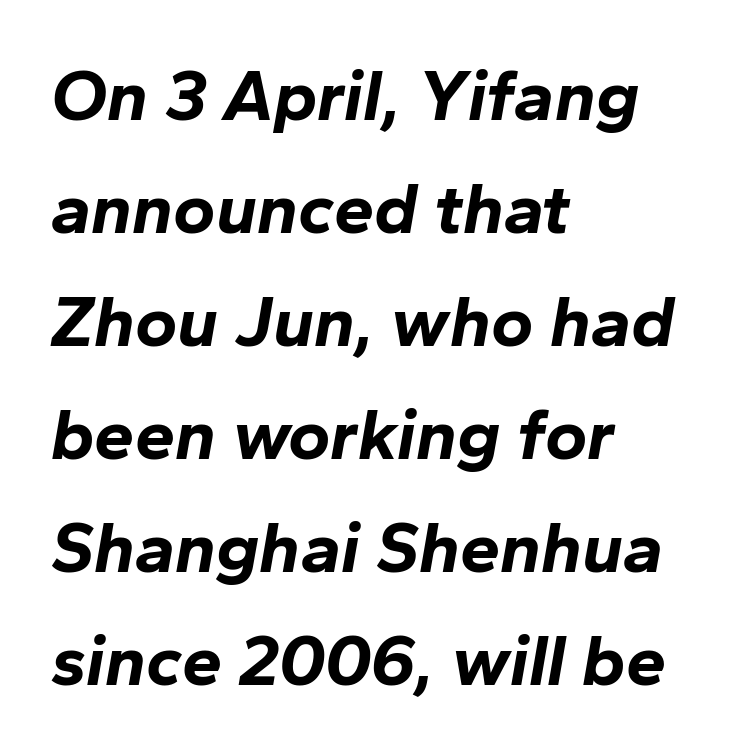
Q: Is the text bold? A: Yes.
Q: Is the text italic (slanted)? A: Yes, it leans right by about 10 degrees.
Q: Is the text underlined? A: No.
Q: How is the paragraph aligned? A: Left-aligned.
Q: Is the spacing between letters normal or unusually wide? A: Normal.
Q: Is the spacing between lines tight, normal or loose? A: Normal.
Q: Width (condensed, normal, or wide)? A: Normal.
Q: Stroke contrast? A: Low.
Q: x-height? A: Medium.
Q: Monospaced? A: No.
